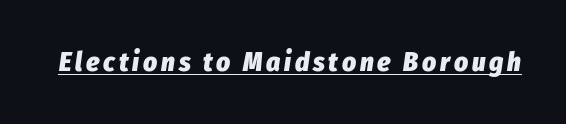
The image shows 27 px bold type, italic (leaning right); set underlined.
